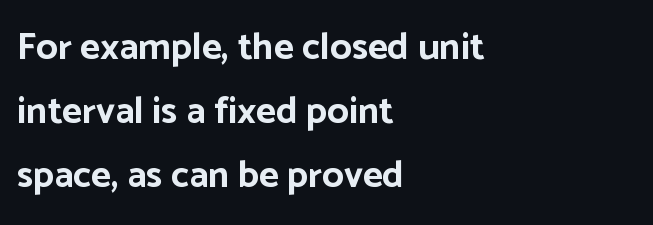
The image shows 38 px bold sans-serif type, upright; set left-aligned, normal line spacing (1.68x), normal letter spacing, not underlined; low stroke contrast and a medium x-height.
